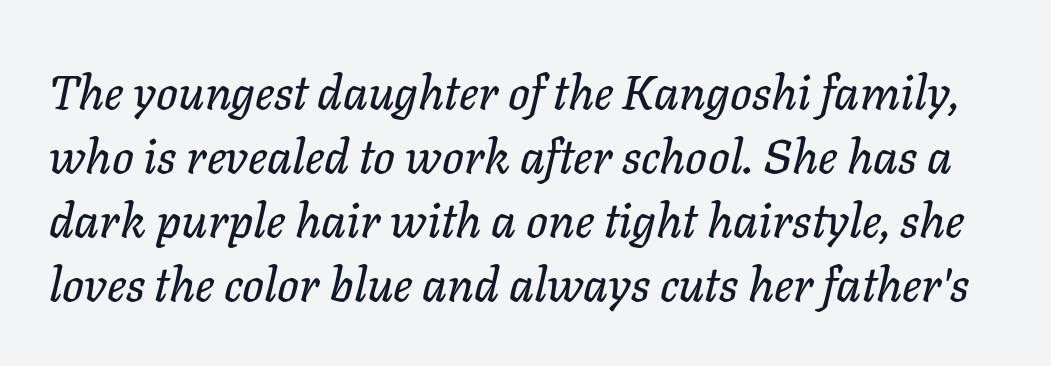
This rendering features lettering with no underline. The face used here is proportionally spaced, like ordinary book or web type. A typesetter would call this zero additional tracking. Emphasis-style slanted type is in use.
